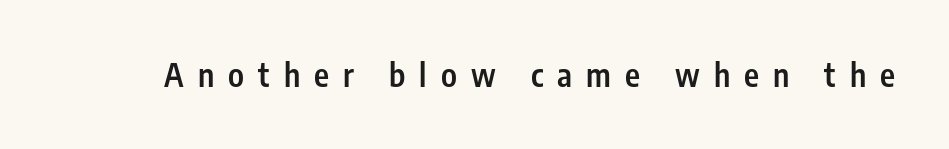
The image shows 32 px semibold, condensed sans-serif type, upright; set unusually wide letter spacing (+0.44 em), not underlined; low stroke contrast and a medium x-height.
